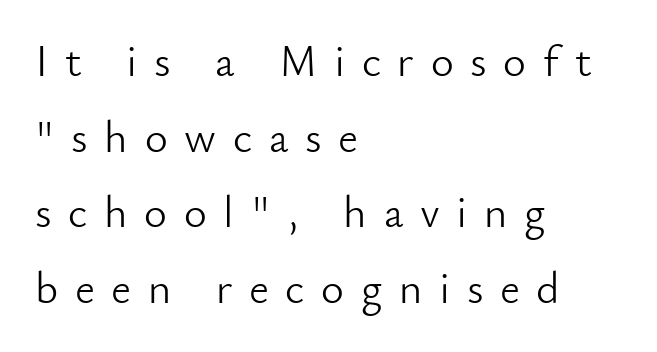
Q: Is the text bold? A: No.
Q: Is the text italic (slanted)? A: No, it is upright.
Q: Is the typeface a serif or a sans-serif typeface? A: Sans-serif.
Q: Is the text underlined? A: No.
Q: How is the paragraph aligned? A: Left-aligned.
Q: Is the spacing between letters normal or unusually wide? A: Unusually wide.
Q: Width (condensed, normal, or wide)? A: Normal.
Q: Stroke contrast? A: Low.
Q: x-height? A: Small.
Q: Monospaced? A: No.
